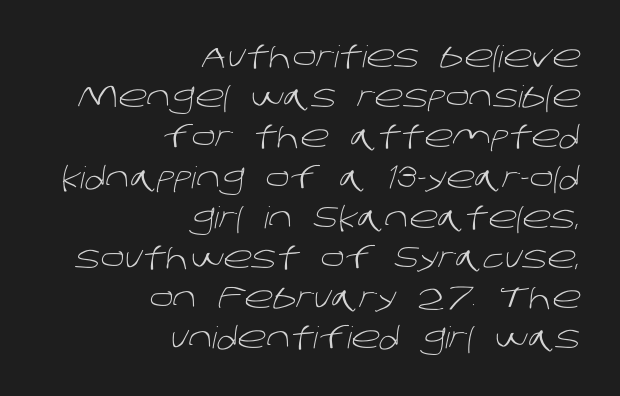
Q: Is the text bold? A: No.
Q: Is the typeface a serif or a sans-serif typeface? A: Sans-serif.
Q: Is the text underlined? A: No.
Q: How is the paragraph aligned? A: Right-aligned.
Q: Is the spacing between letters normal or unusually wide? A: Normal.
Q: Is the spacing between lines tight, normal or loose? A: Normal.
Q: Width (condensed, normal, or wide)? A: Normal.
Q: Stroke contrast? A: Low.
Q: x-height? A: Large.
Q: Monospaced? A: No.
